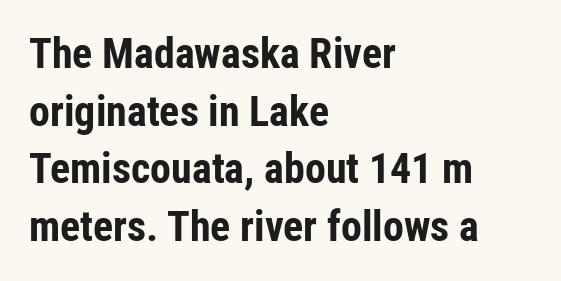
{"serif": "no", "italic": "no", "bold": "yes", "weight": "bold", "width": "condensed", "stroke_contrast": "low", "x_height": "medium", "monospaced": "no", "underline": "no", "align": "left", "line_spacing": "normal", "line_spacing_ratio": 1.37, "letter_spacing": "normal", "letter_spacing_em": 0.0, "glyph_px": 42}
